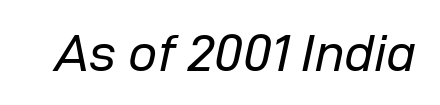
{"italic": "yes", "lean": "right", "slant_degrees": 12, "bold": "no", "weight": "regular", "width": "normal", "stroke_contrast": "low", "x_height": "medium", "monospaced": "no", "underline": "no", "letter_spacing": "normal", "letter_spacing_em": 0.0, "glyph_px": 52}
